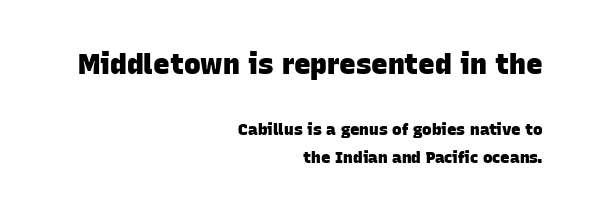
Q: Is the text bold? A: Yes.
Q: Is the typeface a serif or a sans-serif typeface? A: Sans-serif.
Q: Is the text underlined? A: No.
Q: How is the paragraph aligned? A: Right-aligned.
Q: Is the spacing between letters normal or unusually wide? A: Normal.
Q: Which block of text is set in a larger size, the first (top) or the second (bottom)? A: The first (top) one.
Q: Width (condensed, normal, or wide)? A: Normal.
Q: Stroke contrast? A: Low.
Q: x-height? A: Large.
Q: Monospaced? A: No.
